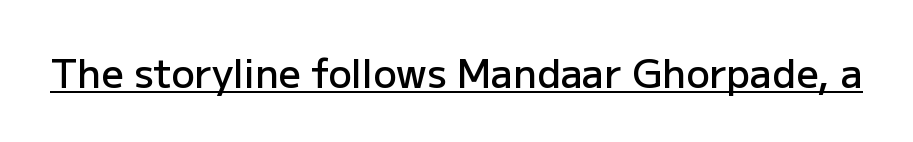
The characters look somewhat weighty, a semibold short of true bold. Note the varied advance widths — an 'i' is clearly narrower than an 'm'. Posture: upright roman. Check the space under the baseline: a stroke is drawn there. Words appear dense and cohesive because spacing is normal. Nope, no serifs anywhere on these letters.
